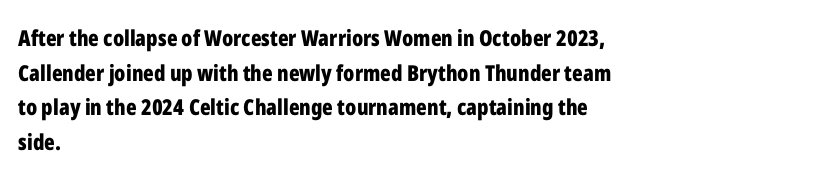
Q: Is the text bold? A: Yes.
Q: Is the text italic (slanted)? A: No, it is upright.
Q: Is the text underlined? A: No.
Q: How is the paragraph aligned? A: Left-aligned.
Q: Is the spacing between letters normal or unusually wide? A: Normal.
Q: Is the spacing between lines tight, normal or loose? A: Normal.
